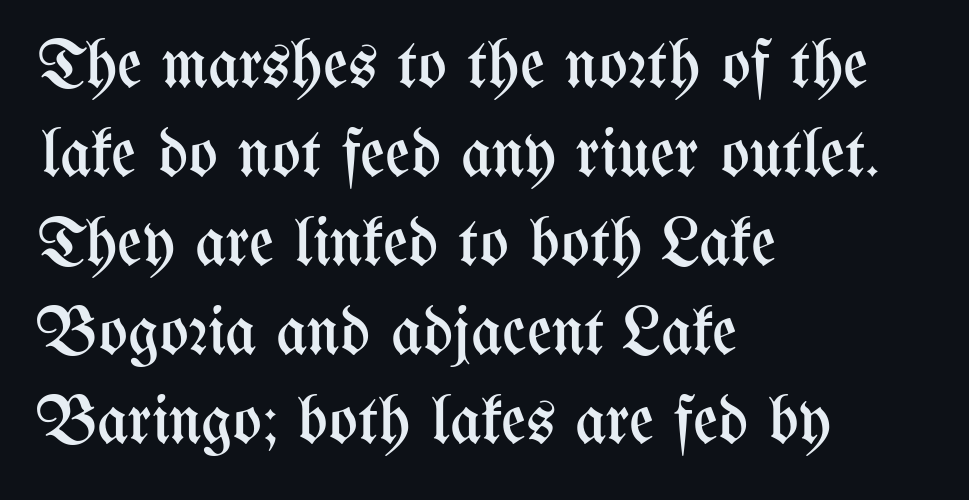
Q: Is the text bold? A: No.
Q: Is the text italic (slanted)? A: No, it is upright.
Q: Is the text underlined? A: No.
Q: How is the paragraph aligned? A: Left-aligned.
Q: Is the spacing between letters normal or unusually wide? A: Normal.
Q: Is the spacing between lines tight, normal or loose? A: Normal.
Q: Width (condensed, normal, or wide)? A: Condensed.
Q: Stroke contrast? A: Medium.
Q: x-height? A: Medium.
Q: Monospaced? A: No.
